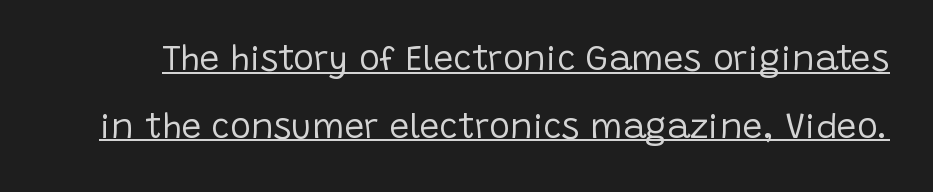
The image shows 35 px regular-weight sans-serif type, upright; set loose line spacing (1.93x), normal letter spacing, underlined; low stroke contrast and a large x-height.
